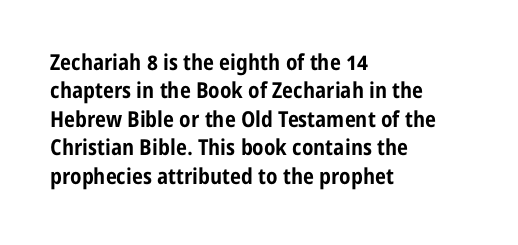
Q: Is the text bold? A: Yes.
Q: Is the text italic (slanted)? A: No, it is upright.
Q: Is the text underlined? A: No.
Q: How is the paragraph aligned? A: Left-aligned.
Q: Is the spacing between letters normal or unusually wide? A: Normal.
Q: Is the spacing between lines tight, normal or loose? A: Normal.
